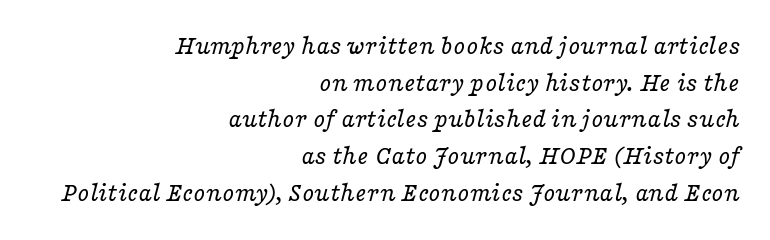
The image shows 27 px text type, italic (leaning right); set right-aligned, normal line spacing (1.36x), normal letter spacing, not underlined.
